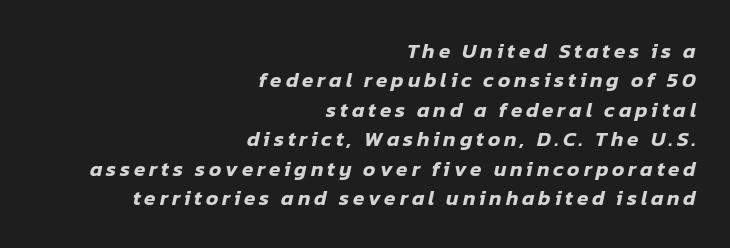
The image shows 21 px text type, italic (leaning right); set right-aligned, normal line spacing (1.4x), not underlined.
